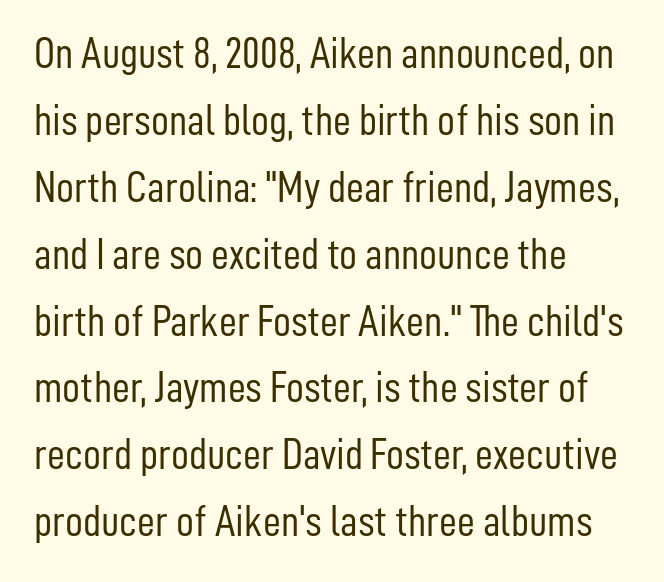
{"serif": "no", "italic": "no", "bold": "no", "weight": "light", "width": "condensed", "stroke_contrast": "low", "x_height": "medium", "monospaced": "no", "underline": "no", "align": "left", "line_spacing": "normal", "line_spacing_ratio": 1.52, "letter_spacing": "normal", "letter_spacing_em": 0.0, "glyph_px": 44}
